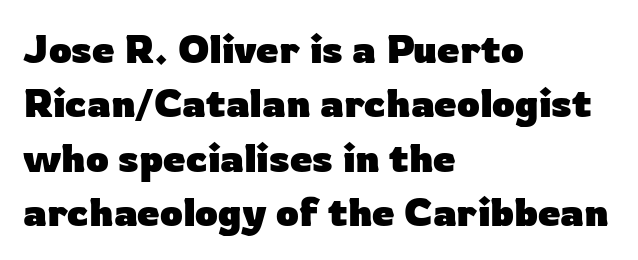
Q: Is the text bold? A: Yes.
Q: Is the text italic (slanted)? A: No, it is upright.
Q: Is the typeface a serif or a sans-serif typeface? A: Sans-serif.
Q: Is the text underlined? A: No.
Q: How is the paragraph aligned? A: Left-aligned.
Q: Is the spacing between letters normal or unusually wide? A: Normal.
Q: Is the spacing between lines tight, normal or loose? A: Normal.
Q: Width (condensed, normal, or wide)? A: Normal.
Q: Stroke contrast? A: Low.
Q: x-height? A: Medium.
Q: Monospaced? A: No.
